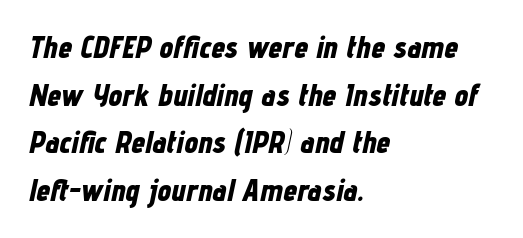
Compared with an ordinary text face, these strokes are far heavier — a full bold. Clear beneath every line of the passage. Here the glyphs are tracked normally, forming tight word shapes. Looks like regular typesetting: each glyph gets only the width it needs. Is there much room between lines? A standard amount, neither cramped nor airy. Line starts are locked; line ends wander.
